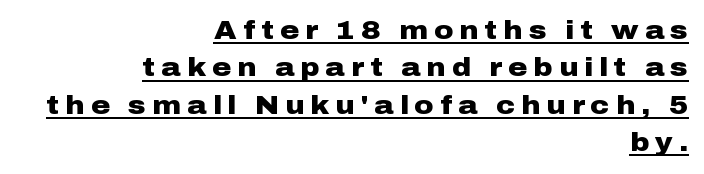
Caption: lettering with a line underneath. A full-strength bold gives these letters their thick strokes. Casual observation: everything's shoved over to the right. Rendered with straight, roman letterforms. The letterforms stand isolated, each surrounded by extra space. Does the leading feel generous? No, just average.
